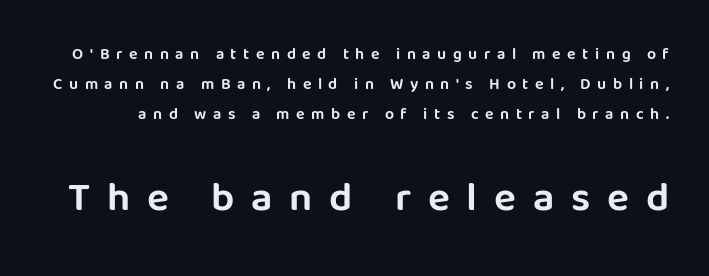
Q: Is the text italic (slanted)? A: No, it is upright.
Q: Is the typeface a serif or a sans-serif typeface? A: Sans-serif.
Q: Is the text underlined? A: No.
Q: Is the spacing between letters normal or unusually wide? A: Unusually wide.
Q: Which block of text is set in a larger size, the first (top) or the second (bottom)? A: The second (bottom) one.
Q: Width (condensed, normal, or wide)? A: Normal.
Q: Stroke contrast? A: Low.
Q: x-height? A: Large.
Q: Monospaced? A: No.
